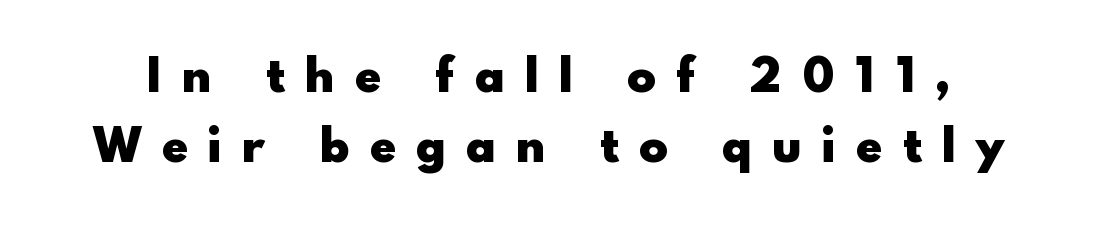
The image shows 47 px heavy sans-serif type, upright; set normal line spacing (1.5x), unusually wide letter spacing (+0.45 em), not underlined; a small x-height.
